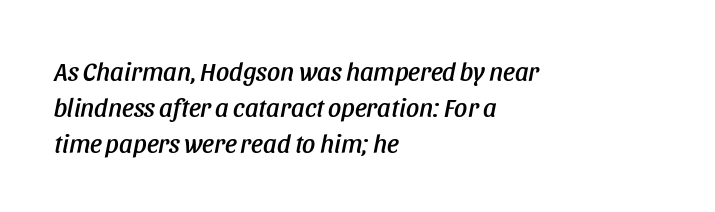
The image shows 26 px text type, italic (leaning right); set left-aligned, normal line spacing (1.38x), normal letter spacing, not underlined.
